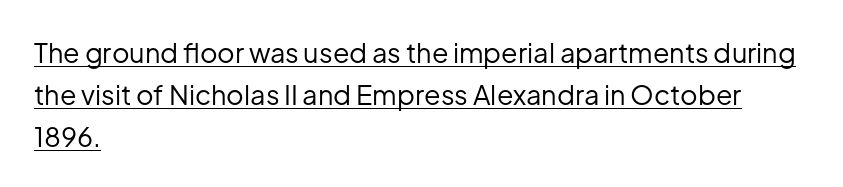
Q: Is the text bold? A: No.
Q: Is the text italic (slanted)? A: No, it is upright.
Q: Is the text underlined? A: Yes.
Q: How is the paragraph aligned? A: Left-aligned.
Q: Is the spacing between letters normal or unusually wide? A: Normal.
Q: Is the spacing between lines tight, normal or loose? A: Normal.
